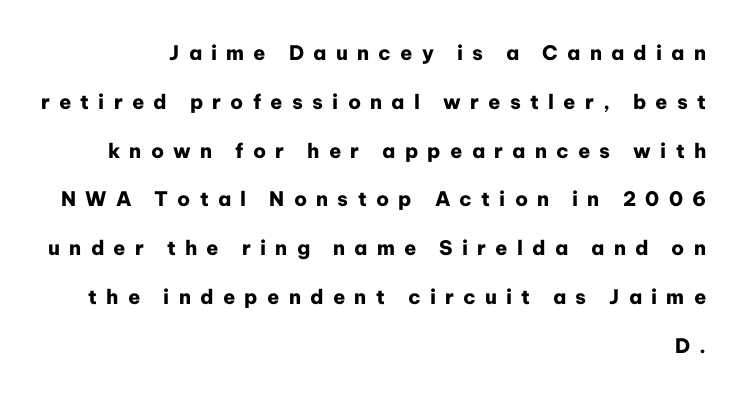
The image shows 20 px bold type, upright; set right-aligned, loose line spacing (2.44x), unusually wide letter spacing (+0.46 em), not underlined.
